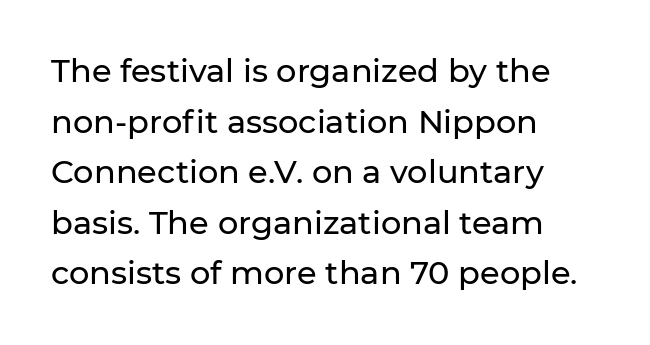
The image shows 32 px sans-serif type, upright; set left-aligned, normal line spacing (1.58x), normal letter spacing, not underlined; low stroke contrast and a medium x-height.
